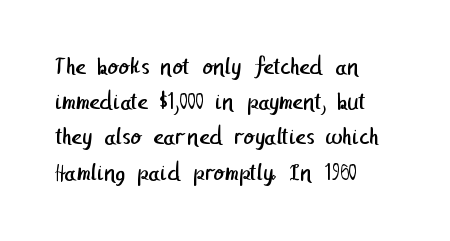
Beneath every word, the page is bare. If you measured baseline to baseline, you'd find a middling distance. Horizontally, the lines are justified to the leading edge only. No extra tracking has been applied to these lines. Ink coverage per letter is moderate at most.
